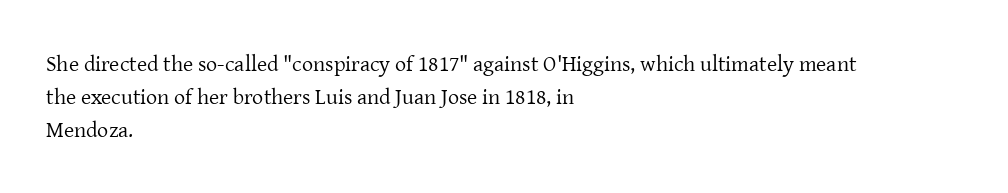
{"italic": "no", "bold": "no", "underline": "no", "align": "left", "line_spacing": "normal", "line_spacing_ratio": 1.51, "letter_spacing": "normal", "letter_spacing_em": 0.0, "glyph_px": 22}
